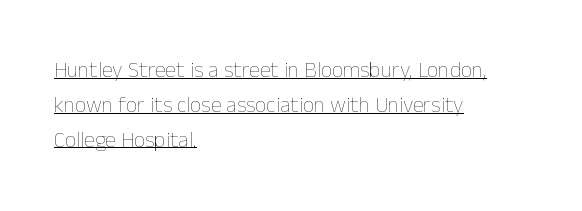
Q: Is the text bold? A: No.
Q: Is the text italic (slanted)? A: No, it is upright.
Q: Is the text underlined? A: Yes.
Q: How is the paragraph aligned? A: Left-aligned.
Q: Is the spacing between letters normal or unusually wide? A: Normal.
Q: Is the spacing between lines tight, normal or loose? A: Normal.
